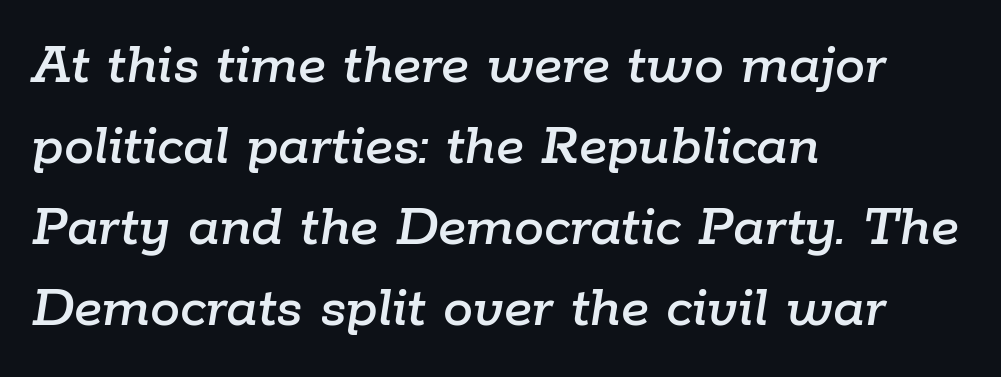
Q: Is the text italic (slanted)? A: Yes, it leans right by about 9 degrees.
Q: Is the text underlined? A: No.
Q: How is the paragraph aligned? A: Left-aligned.
Q: Is the spacing between letters normal or unusually wide? A: Normal.
Q: Is the spacing between lines tight, normal or loose? A: Normal.
Q: Width (condensed, normal, or wide)? A: Normal.
Q: Stroke contrast? A: Low.
Q: x-height? A: Medium.
Q: Monospaced? A: No.
